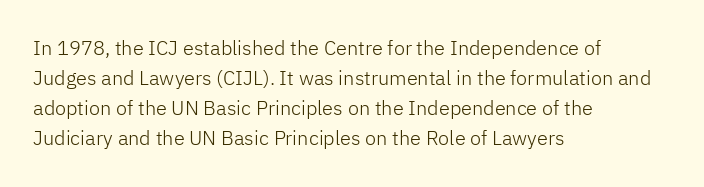
The image shows 20 px text type, upright; set left-aligned, normal line spacing (1.5x), normal letter spacing, not underlined.
